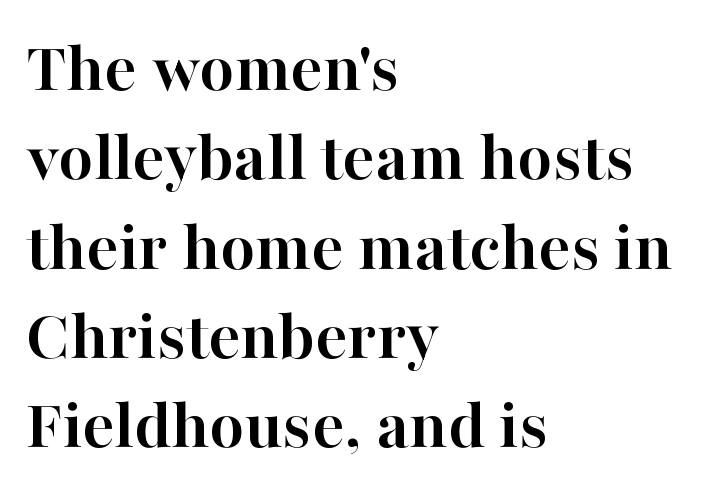
Underlining? Definitely not there. This is the regular roman posture of the typeface. The passage shown has conventional tracking throughout. The rendering shows small feet on the letterforms — a serif design. Is the block centered? No — it sits flush against the left margin.
